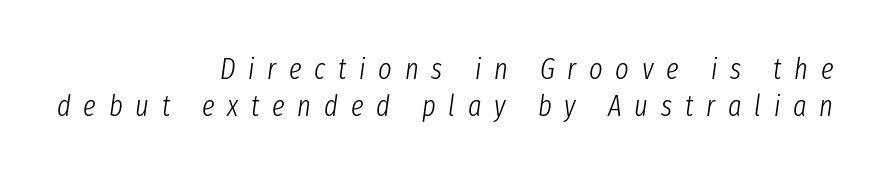
{"italic": "yes", "lean": "right", "slant_degrees": 8, "bold": "no", "weight": "light", "width": "condensed", "stroke_contrast": "low", "x_height": "medium", "monospaced": "no", "underline": "no", "align": "right", "line_spacing": "normal", "line_spacing_ratio": 1.28, "letter_spacing": "wide", "letter_spacing_em": 0.44, "glyph_px": 29}
